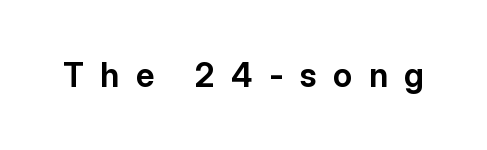
Q: Is the text bold? A: Yes.
Q: Is the text italic (slanted)? A: No, it is upright.
Q: Is the typeface a serif or a sans-serif typeface? A: Sans-serif.
Q: Is the text underlined? A: No.
Q: Is the spacing between letters normal or unusually wide? A: Unusually wide.
Q: Width (condensed, normal, or wide)? A: Normal.
Q: Stroke contrast? A: Low.
Q: x-height? A: Medium.
Q: Monospaced? A: No.
